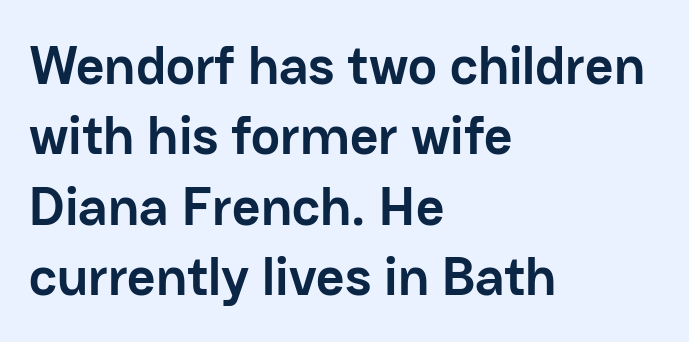
The image shows 55 px semibold sans-serif type, upright; set left-aligned, normal line spacing (1.28x), normal letter spacing, not underlined; low stroke contrast and a medium x-height.
